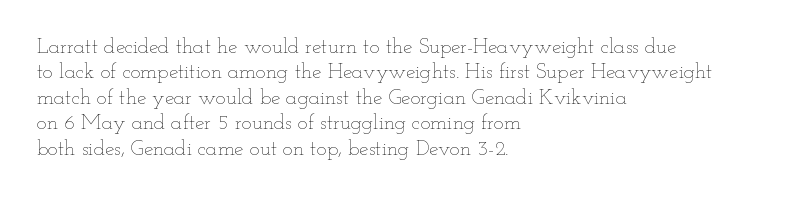
The image shows 21 px text type, upright; set left-aligned, line spacing 1.21x, normal letter spacing, not underlined.
